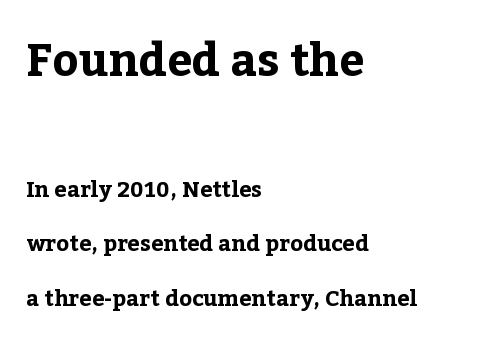
{"serif": "yes", "italic": "no", "bold": "yes", "weight": "bold", "width": "normal", "stroke_contrast": "low", "x_height": "medium", "monospaced": "no", "underline": "no", "align": "left", "line_spacing": "loose", "line_spacing_ratio": 2.47, "letter_spacing": "normal", "letter_spacing_em": 0.0, "larger_block": "first", "size_ratio": 2.05, "glyph_px": 45}
